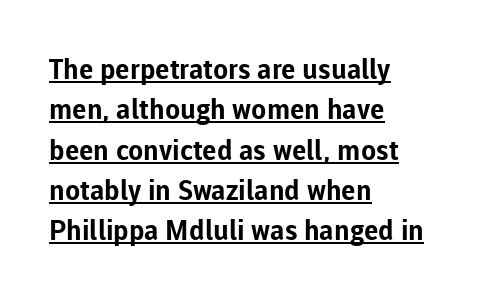
{"serif": "no", "italic": "no", "bold": "yes", "weight": "bold", "width": "normal", "stroke_contrast": "low", "x_height": "medium", "monospaced": "no", "underline": "yes", "align": "left", "line_spacing": "normal", "line_spacing_ratio": 1.44, "letter_spacing": "normal", "letter_spacing_em": 0.0, "glyph_px": 28}
